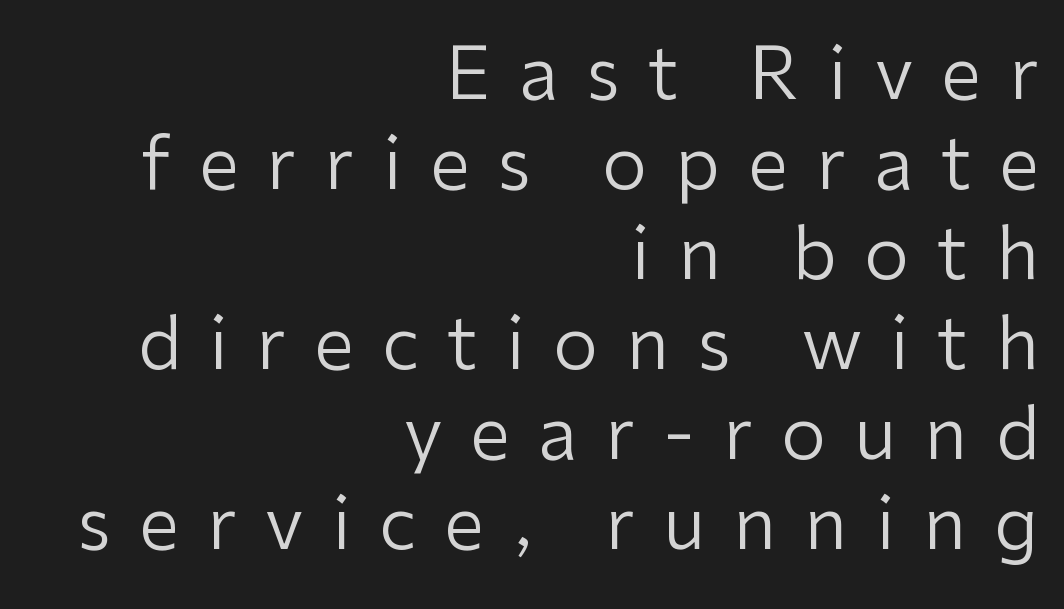
The font's upright variant was chosen for this text. How are the letters spaced? Widely, with obvious added tracking. Think of a printed novel: that variable character pitch is what you see here. Stroke terminals: plain, sans-serif. Anything drawn beneath the words? Only blank space. Is there much room between lines? A standard amount, neither cramped nor airy.
